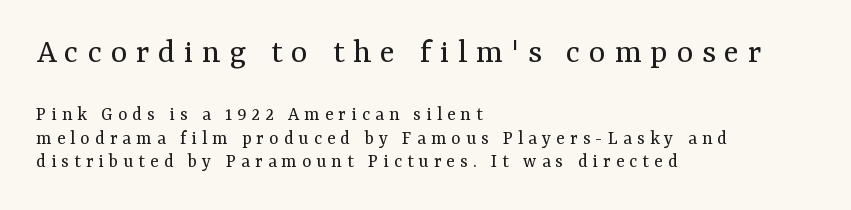
{"serif": "yes", "italic": "no", "bold": "no", "weight": "regular", "width": "normal", "stroke_contrast": "medium", "x_height": "medium", "monospaced": "no", "underline": "no", "align": "left", "line_spacing_ratio": 1.18, "letter_spacing": "wide", "letter_spacing_em": 0.25, "larger_block": "first", "size_ratio": 1.75, "glyph_px": 35}
